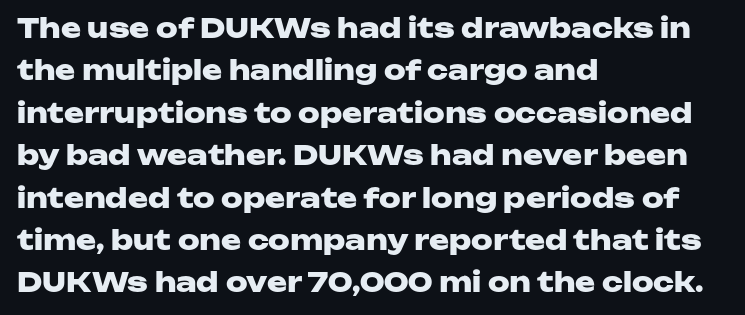
Q: Is the text bold? A: Yes.
Q: Is the text italic (slanted)? A: No, it is upright.
Q: Is the text underlined? A: No.
Q: How is the paragraph aligned? A: Left-aligned.
Q: Is the spacing between letters normal or unusually wide? A: Normal.
Q: Is the spacing between lines tight, normal or loose? A: Normal.
